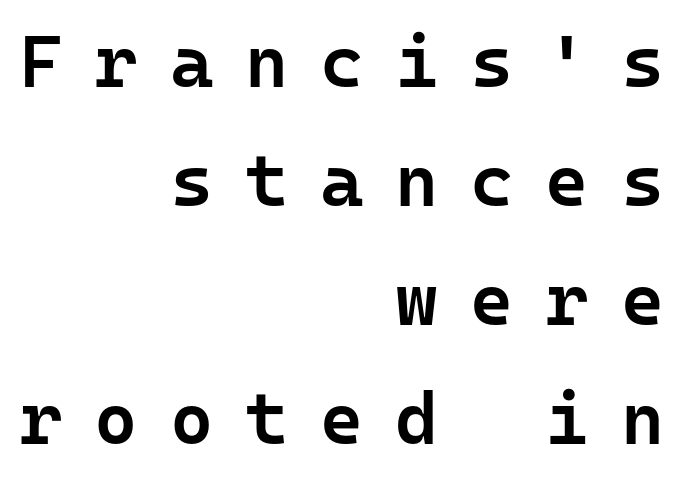
{"serif": "no", "italic": "no", "bold": "semi", "weight": "semibold", "width": "normal", "stroke_contrast": "low", "x_height": "medium", "monospaced": "yes", "underline": "no", "align": "right", "line_spacing": "normal", "line_spacing_ratio": 1.61, "letter_spacing": "wide", "letter_spacing_em": 0.43, "glyph_px": 74}
